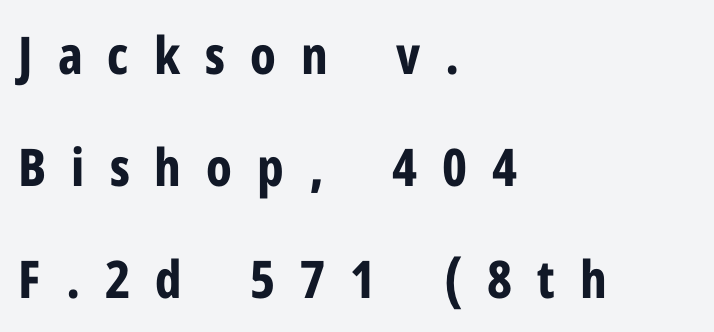
Every stem runs plumb, perpendicular to the baseline. The typeface chosen for these lines omits serifs. Caption: expanded tracking, letters set apart. This rendering uses left alignment, leaving the right contour irregular. Typesetter's note: full bold, strokes at maximum text heaviness. Clear beneath every line of the passage.
